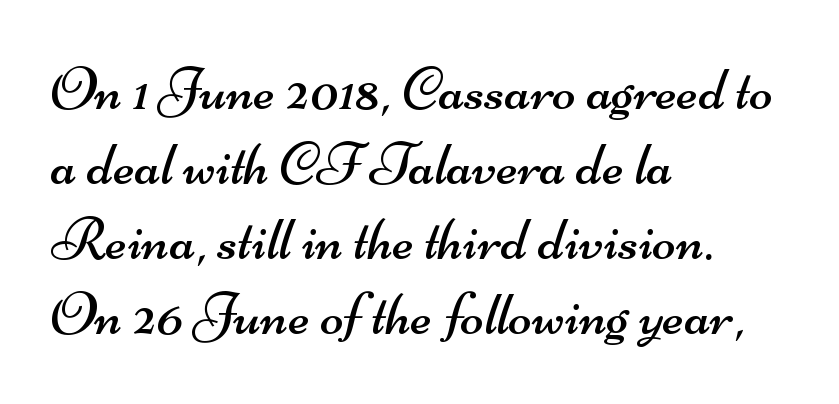
Think of a printed novel: that variable character pitch is what you see here. Words appear dense and cohesive because spacing is normal. Stroke mass is kept to a normal reading level or below. The zone under the glyphs is completely vacant. These lines are composed in type without serifs. Notice how the passage keeps a crisp vertical edge on the left only.
